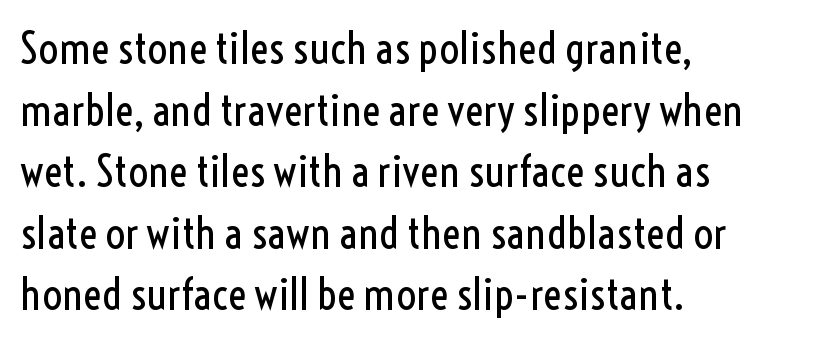
{"serif": "no", "italic": "no", "bold": "no", "weight": "regular", "width": "condensed", "x_height": "medium", "monospaced": "no", "underline": "no", "align": "left", "line_spacing": "normal", "line_spacing_ratio": 1.4, "letter_spacing": "normal", "letter_spacing_em": 0.0, "glyph_px": 44}
